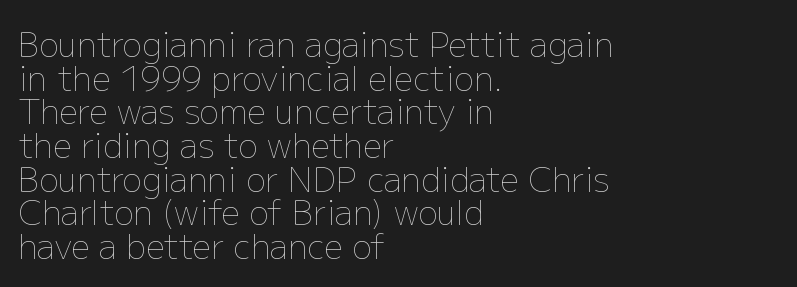
The image shows 33 px thin type, upright; set left-aligned, tight line spacing (1.02x), normal letter spacing, not underlined; low stroke contrast and a medium x-height.
